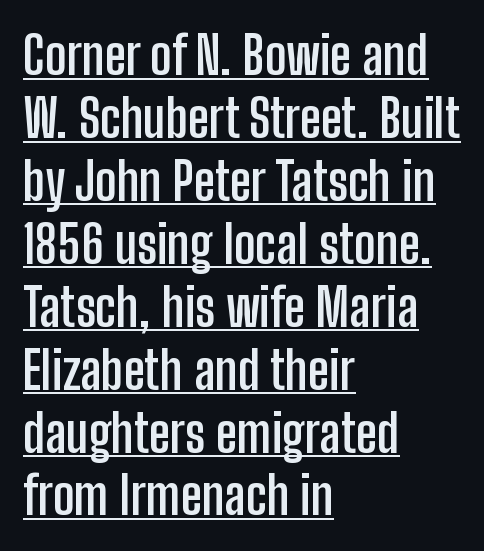
Nope, no serifs anywhere on these letters. The rendering keeps characters at their native spacing. Descenders here cross a horizontal rule under the line. Stroke thickness is high; the sample reads as a true bold. Does the copy run flush right? No — it runs flush left. Style check: upright.
